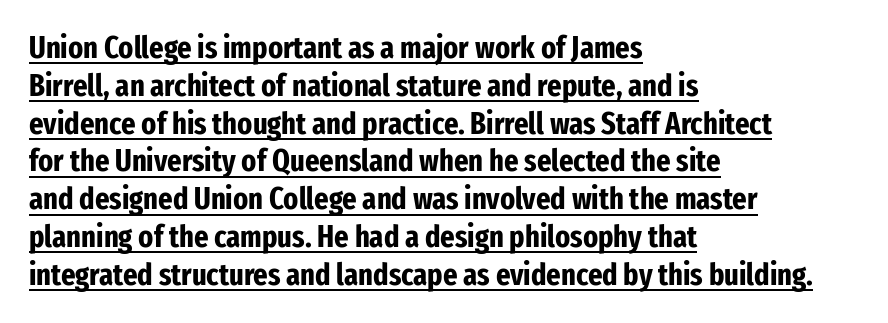
Q: Is the text bold? A: Yes.
Q: Is the text italic (slanted)? A: No, it is upright.
Q: Is the typeface a serif or a sans-serif typeface? A: Sans-serif.
Q: Is the text underlined? A: Yes.
Q: How is the paragraph aligned? A: Left-aligned.
Q: Is the spacing between letters normal or unusually wide? A: Normal.
Q: Width (condensed, normal, or wide)? A: Condensed.
Q: Stroke contrast? A: Low.
Q: x-height? A: Medium.
Q: Monospaced? A: No.
